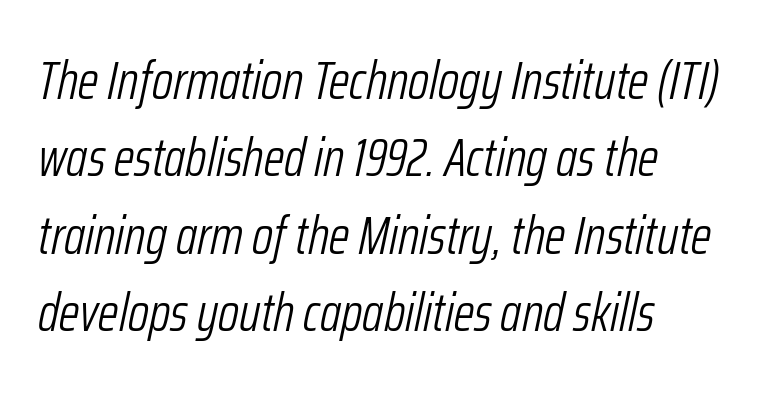
{"italic": "yes", "lean": "right", "slant_degrees": 12, "bold": "no", "weight": "light", "width": "condensed", "stroke_contrast": "low", "x_height": "medium", "monospaced": "no", "underline": "no", "align": "left", "line_spacing": "normal", "line_spacing_ratio": 1.46, "letter_spacing": "normal", "letter_spacing_em": 0.0, "glyph_px": 53}
